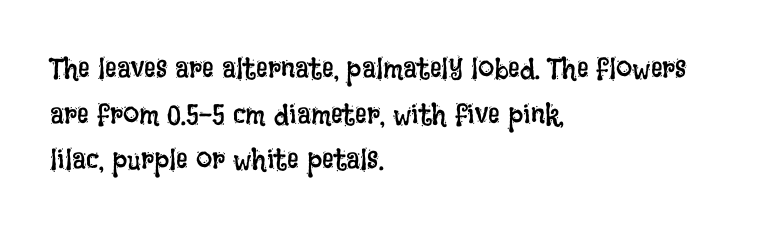
The image shows 29 px regular-weight, condensed type, upright; set left-aligned, normal line spacing (1.57x), normal letter spacing, not underlined; low stroke contrast and a large x-height.
